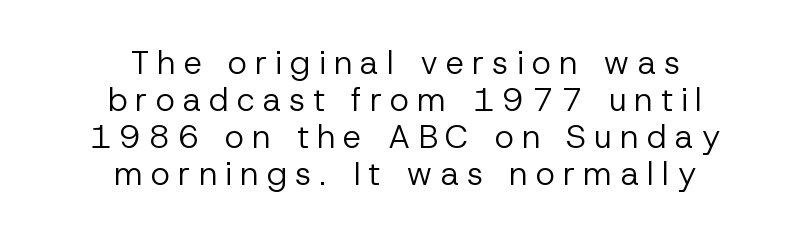
{"serif": "no", "italic": "no", "bold": "no", "weight": "regular", "width": "normal", "stroke_contrast": "low", "x_height": "medium", "monospaced": "no", "underline": "no", "align": "center", "line_spacing": "tight", "line_spacing_ratio": 1.12, "letter_spacing": "wide", "letter_spacing_em": 0.24, "glyph_px": 33}
